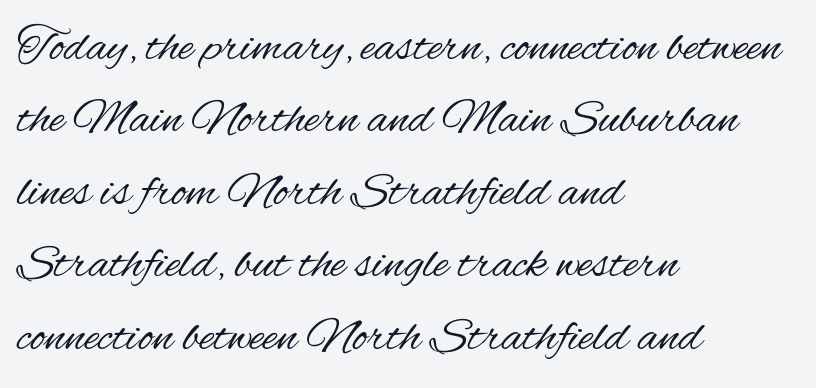
Are there feet on the stems? There aren't — it's a sans. The lines in this sample share a left origin and differ only in where they stop. Weight: in the light-to-regular range. The line texture is even and compact thanks to regular tracking.
